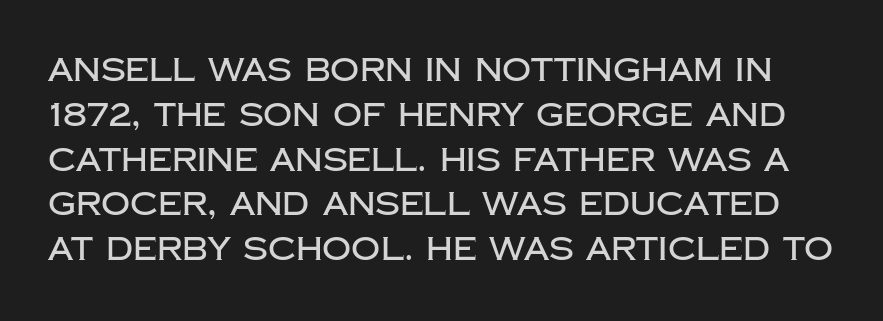
A typesetter would label this face a sans. Nobody drew a line under any word here. In terms of leading, this rendering sits right in the middle. The letters advance in unequal steps, a hallmark of proportional type.
